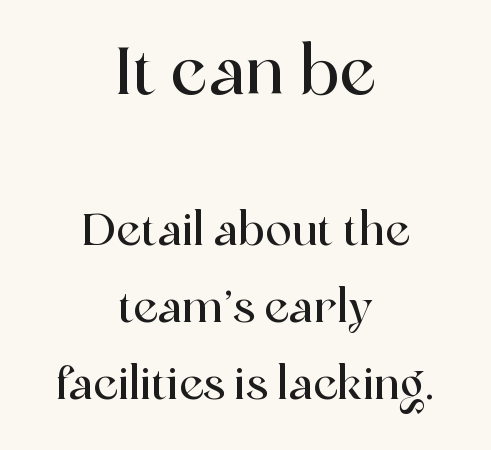
Q: Is the text italic (slanted)? A: No, it is upright.
Q: Is the typeface a serif or a sans-serif typeface? A: Serif.
Q: Is the text underlined? A: No.
Q: How is the paragraph aligned? A: Centered.
Q: Is the spacing between letters normal or unusually wide? A: Normal.
Q: Which block of text is set in a larger size, the first (top) or the second (bottom)? A: The first (top) one.
Q: Width (condensed, normal, or wide)? A: Normal.
Q: x-height? A: Medium.
Q: Monospaced? A: No.
